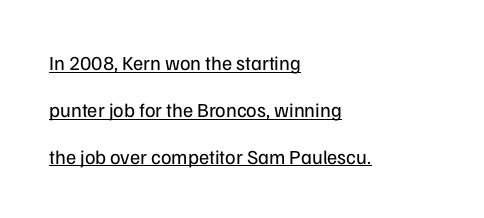
Alignment: flush left. Caption: standard tracking, unaltered. Honestly, the rows look like they've been pulled way apart. The cut favours lightness, reaching ordinary text weight at its darkest. These lines were composed using upright roman letters. Is there an underline? Yes — a line sits under the letters.
